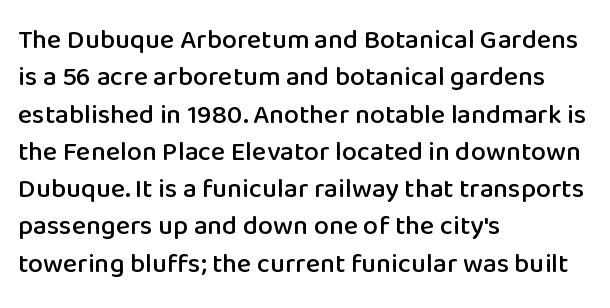
Q: Is the text italic (slanted)? A: No, it is upright.
Q: Is the text underlined? A: No.
Q: How is the paragraph aligned? A: Left-aligned.
Q: Is the spacing between letters normal or unusually wide? A: Normal.
Q: Is the spacing between lines tight, normal or loose? A: Normal.
